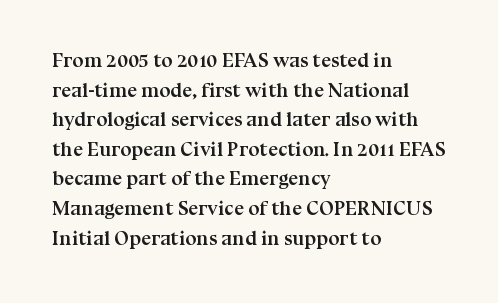
{"italic": "no", "bold": "yes", "underline": "no", "align": "left", "line_spacing": "normal", "line_spacing_ratio": 1.48, "letter_spacing": "normal", "letter_spacing_em": 0.0, "glyph_px": 20}
